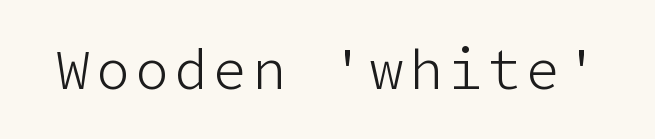
The image shows 55 px light sans-serif type, upright; set not underlined; low stroke contrast and a medium x-height.
